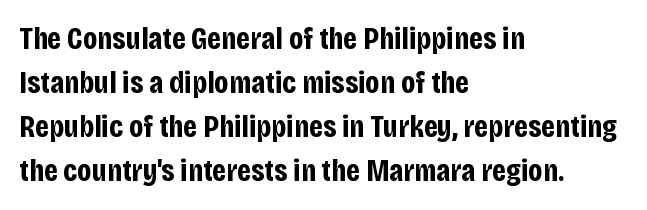
A typesetter would call this proportional, since set widths differ per character. A roman cut, with each character standing at attention. The baseline area is clear. Compared with a centered layout, this one pins lines to the left instead.
